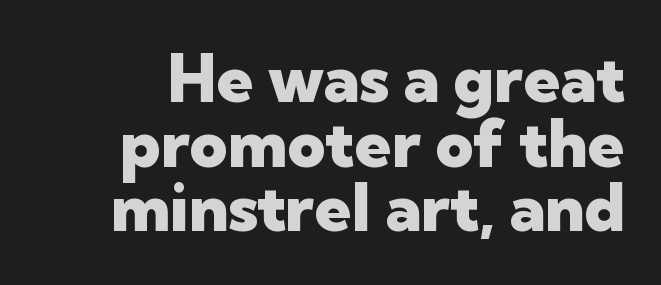
The image shows 66 px heavy sans-serif type, upright; set tight line spacing (0.98x), normal letter spacing, not underlined; low stroke contrast and a medium x-height.
